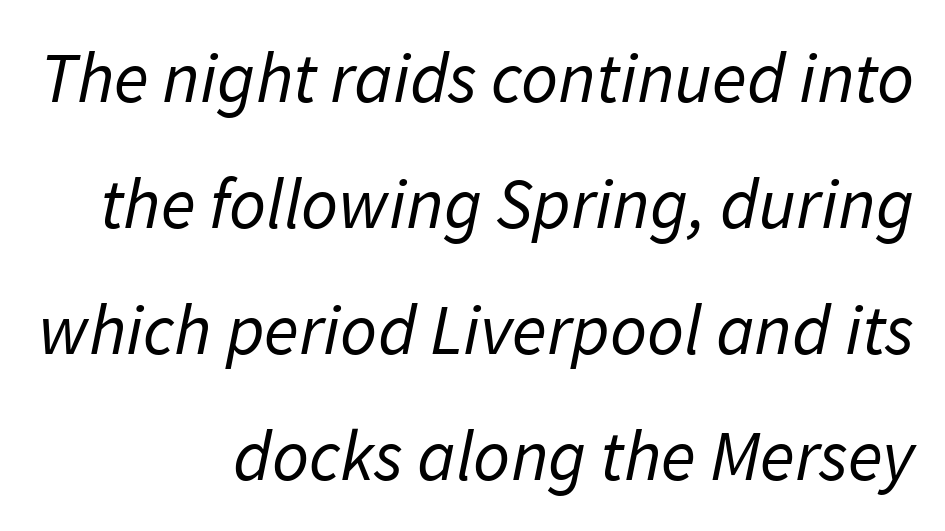
{"serif": "no", "bold": "no", "weight": "regular", "width": "normal", "stroke_contrast": "low", "x_height": "medium", "monospaced": "no", "underline": "no", "align": "right", "line_spacing_ratio": 1.75, "letter_spacing": "normal", "letter_spacing_em": 0.0, "glyph_px": 72}
